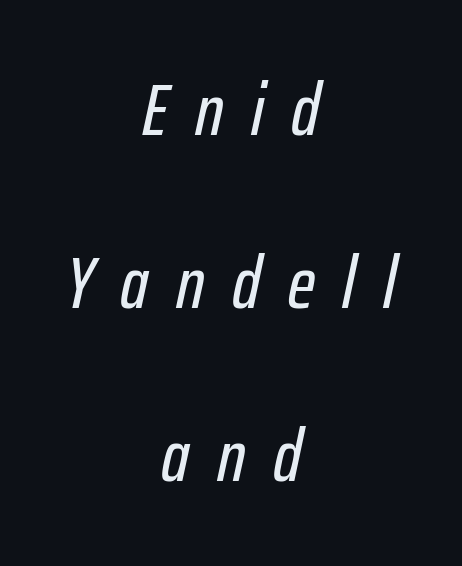
Q: Is the text italic (slanted)? A: Yes, it leans right by about 12 degrees.
Q: Is the text underlined? A: No.
Q: How is the paragraph aligned? A: Centered.
Q: Is the spacing between letters normal or unusually wide? A: Unusually wide.
Q: Is the spacing between lines tight, normal or loose? A: Loose.
Q: Width (condensed, normal, or wide)? A: Condensed.
Q: Stroke contrast? A: Low.
Q: x-height? A: Medium.
Q: Monospaced? A: No.
